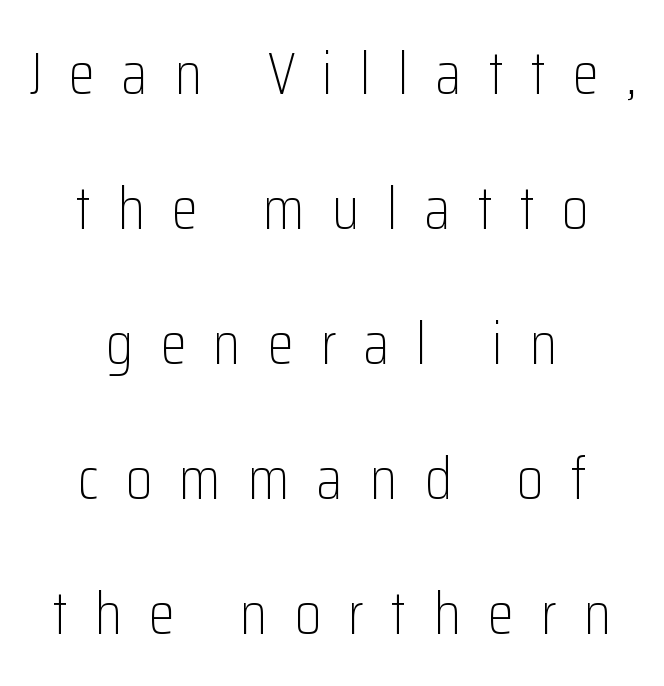
Horizontally, the lines are justified to the midpoint only. The type family on display is of the sans-serif kind. The space directly below the letters is spotless. Does the lettering tilt? It doesn't — this is upright.
